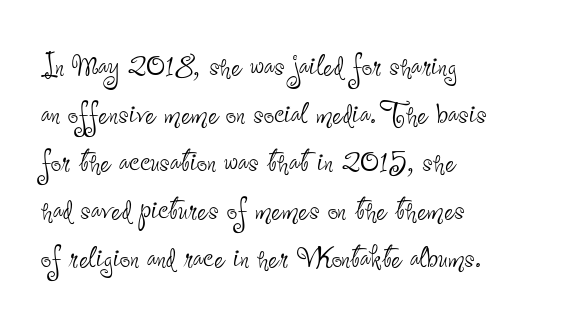
Q: Is the text bold? A: No.
Q: Is the text italic (slanted)? A: Yes.
Q: Is the typeface a serif or a sans-serif typeface? A: Sans-serif.
Q: Is the text underlined? A: No.
Q: How is the paragraph aligned? A: Left-aligned.
Q: Is the spacing between letters normal or unusually wide? A: Normal.
Q: Is the spacing between lines tight, normal or loose? A: Normal.
Q: Width (condensed, normal, or wide)? A: Condensed.
Q: Stroke contrast? A: Low.
Q: x-height? A: Small.
Q: Monospaced? A: No.
